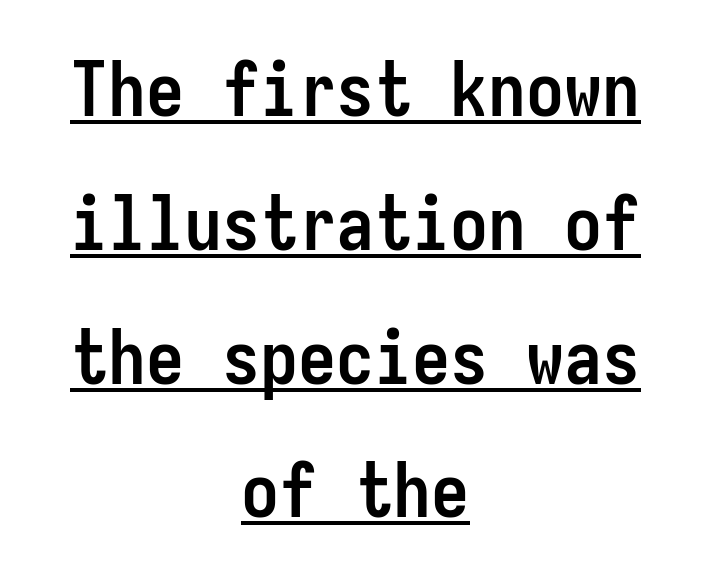
Its strokes are broad and dark, the hallmark of bold type. The passage shown is typed in a monospace face where columns stay perfectly aligned. Every stem runs plumb, perpendicular to the baseline. Both edges are ragged and mirror each other, which tells us the setting is centered.
